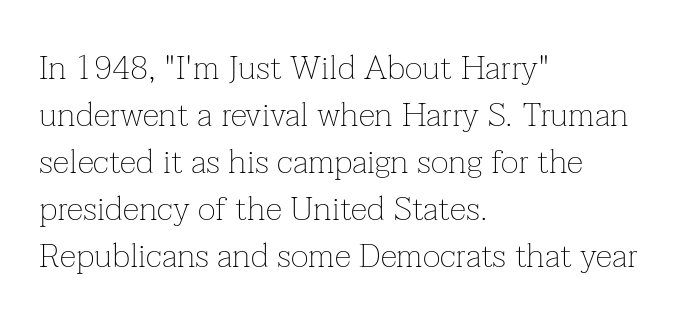
The rendering uses natural spacing where letterforms have individual widths. There is no visible air inserted between adjacent glyphs. The paragraph has a hard left edge and a soft right edge. The lettering stays uniformly vertical, giving the passage a roman look. Is this a sans? No — the strokes have serifs. Letters have the restrained weight of plain body copy at most.
